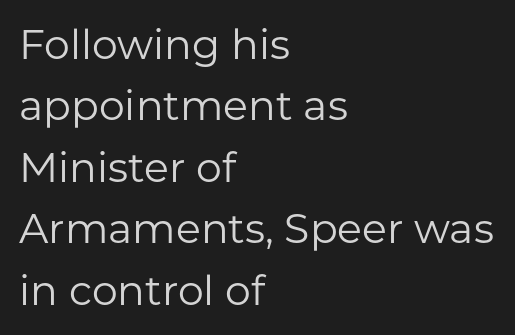
{"serif": "no", "italic": "no", "bold": "no", "weight": "regular", "width": "normal", "stroke_contrast": "low", "x_height": "medium", "monospaced": "no", "underline": "no", "align": "left", "line_spacing": "normal", "line_spacing_ratio": 1.5, "letter_spacing": "normal", "letter_spacing_em": 0.0, "glyph_px": 41}
